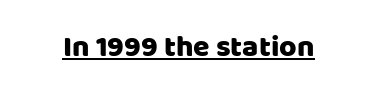
Q: Is the text italic (slanted)? A: No, it is upright.
Q: Is the typeface a serif or a sans-serif typeface? A: Sans-serif.
Q: Is the text underlined? A: Yes.
Q: Is the spacing between letters normal or unusually wide? A: Normal.
Q: Width (condensed, normal, or wide)? A: Normal.
Q: Stroke contrast? A: Low.
Q: x-height? A: Large.
Q: Monospaced? A: No.
